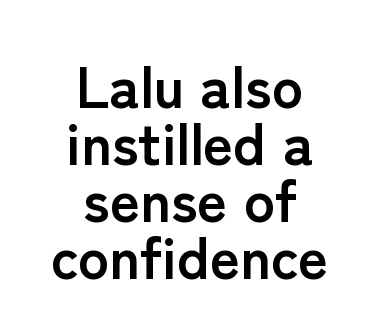
Q: Is the text bold? A: Yes.
Q: Is the text italic (slanted)? A: No, it is upright.
Q: Is the typeface a serif or a sans-serif typeface? A: Sans-serif.
Q: Is the text underlined? A: No.
Q: How is the paragraph aligned? A: Centered.
Q: Is the spacing between letters normal or unusually wide? A: Normal.
Q: Is the spacing between lines tight, normal or loose? A: Tight.
Q: Width (condensed, normal, or wide)? A: Normal.
Q: Stroke contrast? A: Low.
Q: x-height? A: Medium.
Q: Monospaced? A: No.
